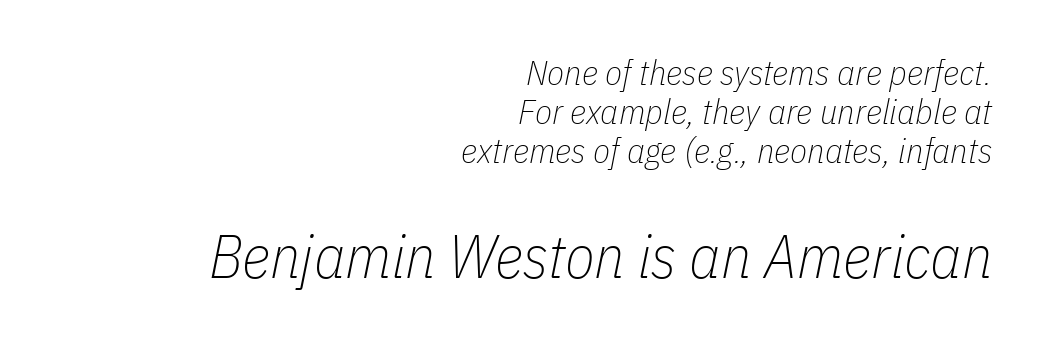
The image shows 61 px thin, condensed type, italic (leaning right); set right-aligned, tight line spacing (1.12x), normal letter spacing, not underlined; the second (bottom) block is 1.74x larger; low stroke contrast and a medium x-height.
